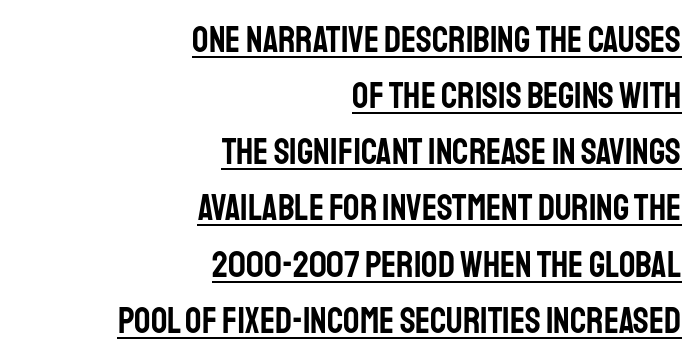
Rendered with straight, roman letterforms. A typesetter would call this proportional, since set widths differ per character. Glyph-to-glyph distance matches everyday printed text. Vertical spacing — default.
